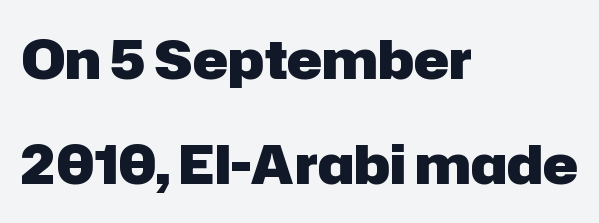
{"serif": "no", "italic": "no", "bold": "yes", "weight": "heavy", "width": "normal", "stroke_contrast": "low", "x_height": "medium", "monospaced": "no", "underline": "no", "align": "left", "line_spacing": "loose", "line_spacing_ratio": 1.99, "letter_spacing": "normal", "letter_spacing_em": 0.0, "glyph_px": 53}
